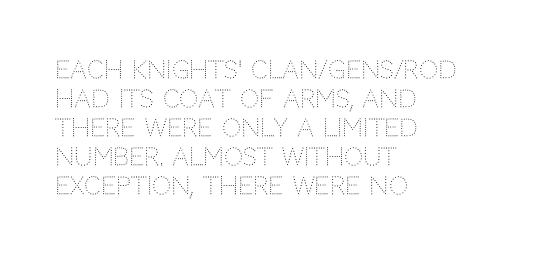
{"italic": "no", "bold": "no", "underline": "no", "align": "left", "line_spacing_ratio": 1.21, "letter_spacing": "normal", "letter_spacing_em": 0.0, "glyph_px": 24}
